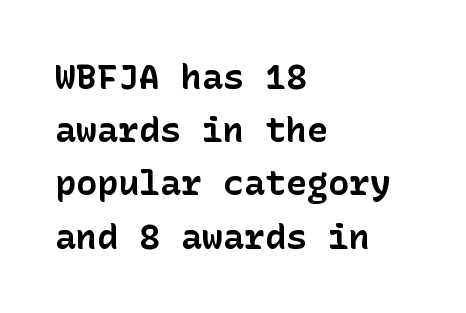
Q: Is the text bold? A: Yes.
Q: Is the text italic (slanted)? A: No, it is upright.
Q: Is the typeface a serif or a sans-serif typeface? A: Sans-serif.
Q: Is the text underlined? A: No.
Q: How is the paragraph aligned? A: Left-aligned.
Q: Is the spacing between letters normal or unusually wide? A: Normal.
Q: Is the spacing between lines tight, normal or loose? A: Normal.
Q: Width (condensed, normal, or wide)? A: Normal.
Q: Stroke contrast? A: Low.
Q: x-height? A: Medium.
